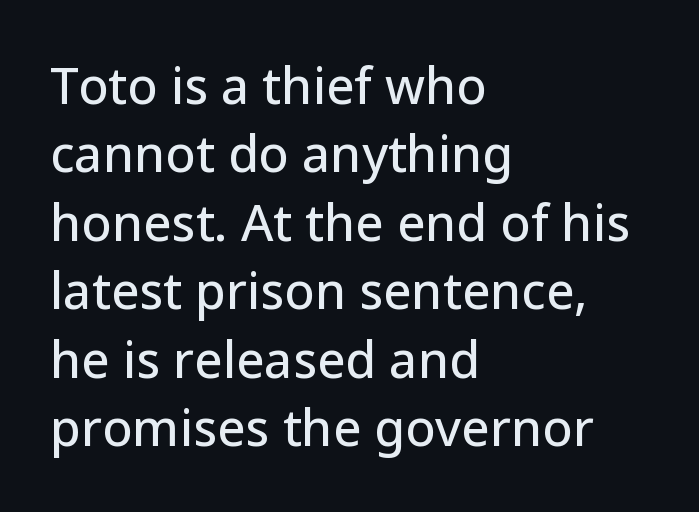
The image shows 50 px sans-serif type, upright; set left-aligned, normal line spacing (1.37x), normal letter spacing, not underlined; low stroke contrast and a medium x-height.
